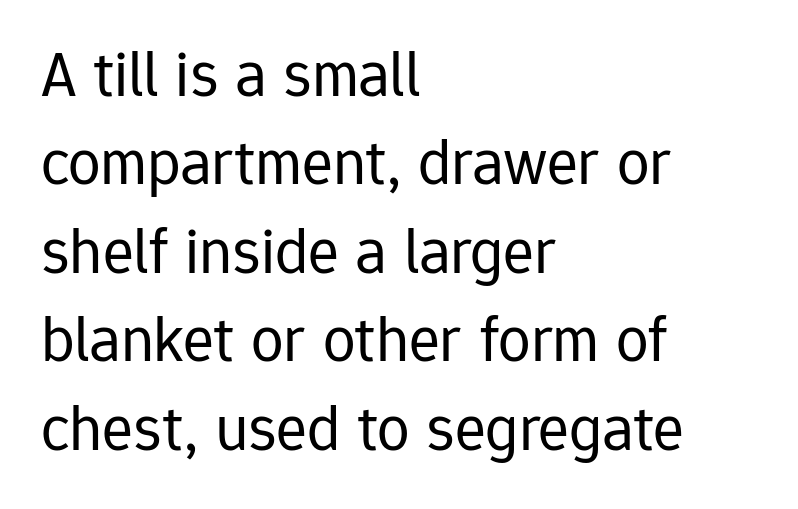
Q: Is the text bold? A: No.
Q: Is the text italic (slanted)? A: No, it is upright.
Q: Is the typeface a serif or a sans-serif typeface? A: Sans-serif.
Q: Is the text underlined? A: No.
Q: How is the paragraph aligned? A: Left-aligned.
Q: Is the spacing between letters normal or unusually wide? A: Normal.
Q: Is the spacing between lines tight, normal or loose? A: Normal.
Q: Width (condensed, normal, or wide)? A: Normal.
Q: Stroke contrast? A: Low.
Q: x-height? A: Medium.
Q: Monospaced? A: No.
